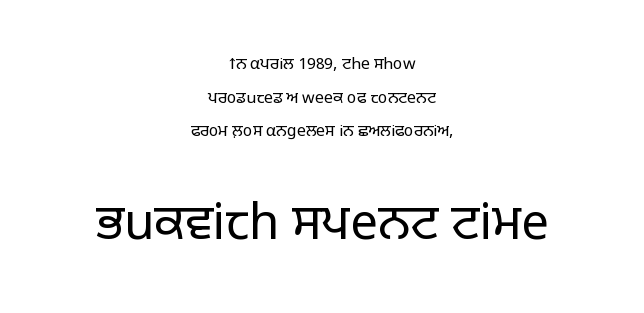
Q: Is the text bold? A: No.
Q: Is the text italic (slanted)? A: No, it is upright.
Q: Is the typeface a serif or a sans-serif typeface? A: Sans-serif.
Q: Is the text underlined? A: No.
Q: How is the paragraph aligned? A: Centered.
Q: Is the spacing between letters normal or unusually wide? A: Normal.
Q: Is the spacing between lines tight, normal or loose? A: Loose.
Q: Which block of text is set in a larger size, the first (top) or the second (bottom)? A: The second (bottom) one.
Q: Width (condensed, normal, or wide)? A: Normal.
Q: Stroke contrast? A: Low.
Q: x-height? A: Large.
Q: Monospaced? A: No.
